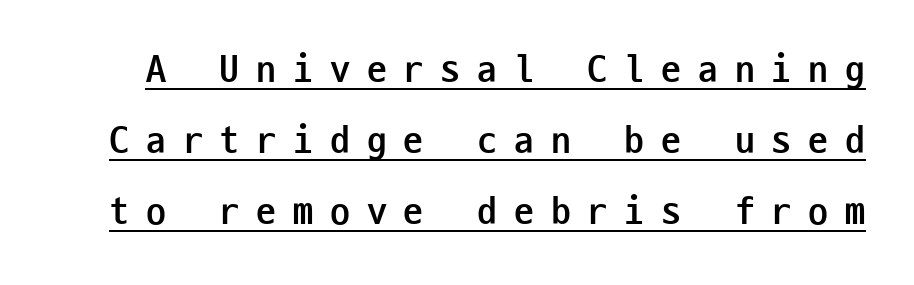
The image shows 40 px semibold, condensed sans-serif type, upright, monospaced; set line spacing 1.78x, unusually wide letter spacing (+0.42 em), underlined; low stroke contrast and a medium x-height.
